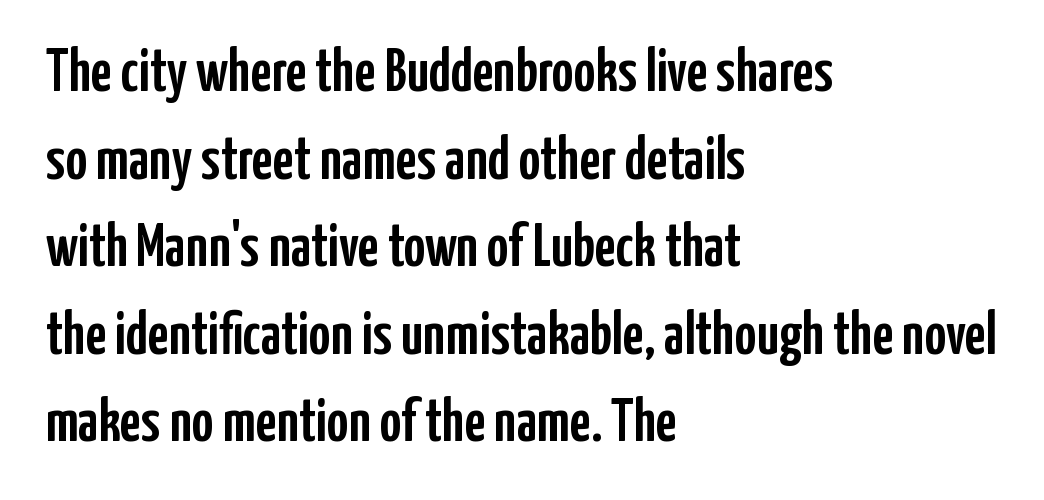
Leading matches the norm, producing a regular column. Honestly, there is no underline to notice here at all. Glyph-to-glyph distance matches everyday printed text. Note the varied advance widths — an 'i' is clearly narrower than an 'm'. This is the regular roman posture of the typeface.
